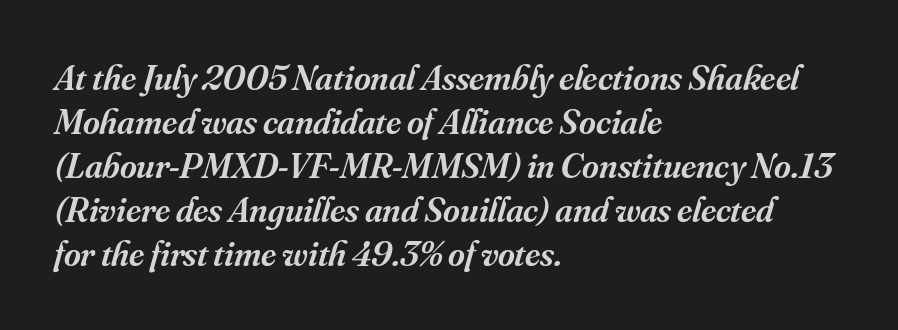
Q: Is the text bold? A: Semi-bold.
Q: Is the text italic (slanted)? A: Yes, it leans right by about 16 degrees.
Q: Is the typeface a serif or a sans-serif typeface? A: Serif.
Q: Is the text underlined? A: No.
Q: How is the paragraph aligned? A: Left-aligned.
Q: Is the spacing between letters normal or unusually wide? A: Normal.
Q: Width (condensed, normal, or wide)? A: Normal.
Q: Stroke contrast? A: Medium.
Q: x-height? A: Small.
Q: Monospaced? A: No.
